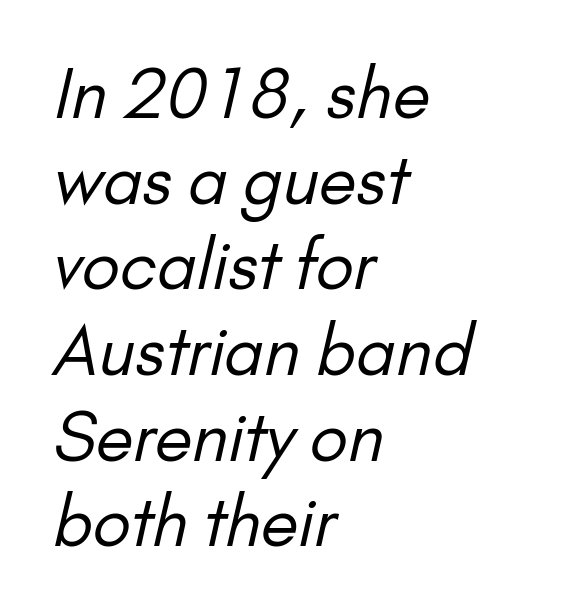
{"serif": "no", "bold": "no", "weight": "regular", "width": "normal", "stroke_contrast": "low", "x_height": "small", "monospaced": "no", "underline": "no", "align": "left", "line_spacing": "normal", "line_spacing_ratio": 1.26, "letter_spacing": "normal", "letter_spacing_em": 0.0, "glyph_px": 68}
